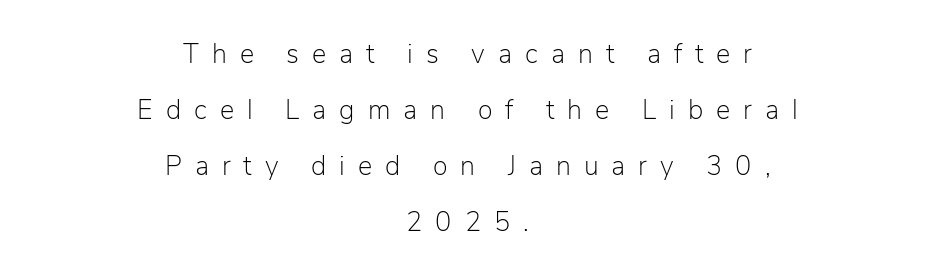
Q: Is the text bold? A: No.
Q: Is the text italic (slanted)? A: No, it is upright.
Q: Is the text underlined? A: No.
Q: How is the paragraph aligned? A: Centered.
Q: Is the spacing between letters normal or unusually wide? A: Unusually wide.
Q: Is the spacing between lines tight, normal or loose? A: Loose.
